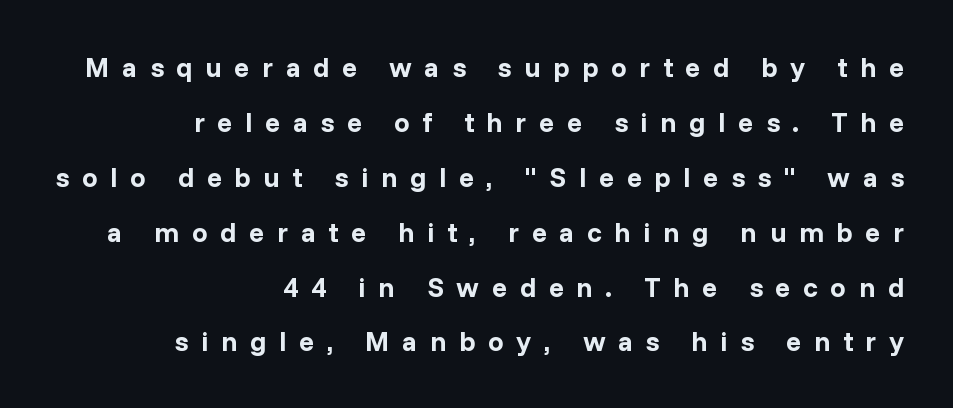
The image shows 28 px bold sans-serif type, upright; set right-aligned, loose line spacing (1.96x), unusually wide letter spacing (+0.45 em), not underlined; low stroke contrast and a medium x-height.
